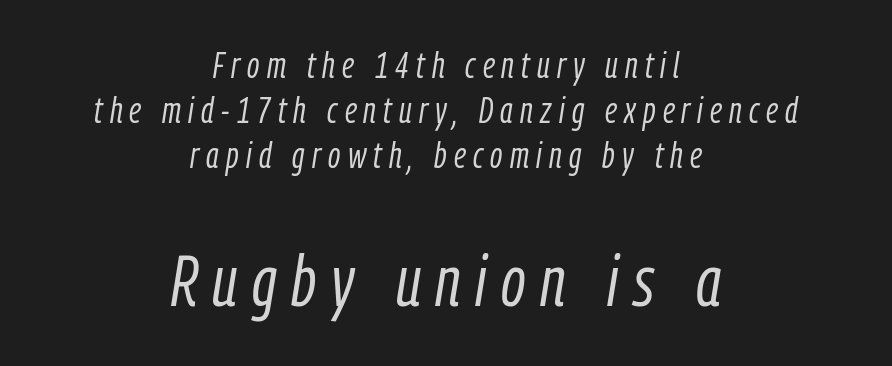
Q: Is the text bold? A: No.
Q: Is the text italic (slanted)? A: Yes, it leans right by about 9 degrees.
Q: Is the text underlined? A: No.
Q: How is the paragraph aligned? A: Centered.
Q: Is the spacing between letters normal or unusually wide? A: Unusually wide.
Q: Is the spacing between lines tight, normal or loose? A: Normal.
Q: Which block of text is set in a larger size, the first (top) or the second (bottom)? A: The second (bottom) one.
Q: Width (condensed, normal, or wide)? A: Condensed.
Q: Stroke contrast? A: Low.
Q: x-height? A: Medium.
Q: Monospaced? A: No.
